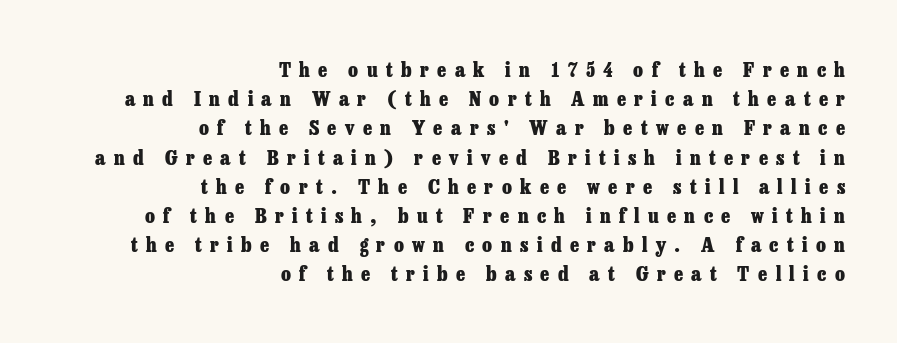
{"italic": "no", "bold": "yes", "underline": "no", "align": "right", "line_spacing": "normal", "line_spacing_ratio": 1.46, "letter_spacing": "wide", "letter_spacing_em": 0.42, "glyph_px": 20}
